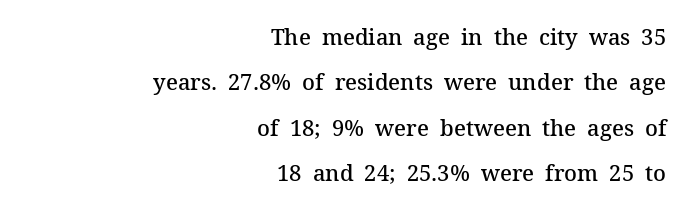
The glyphs are unaccompanied by any horizontal stroke below them. In terms of posture, this sample is upright. The text block is weighted toward the right margin, trailing off unevenly leftward. A somewhat darkened texture: the type is semibold rather than bold.
